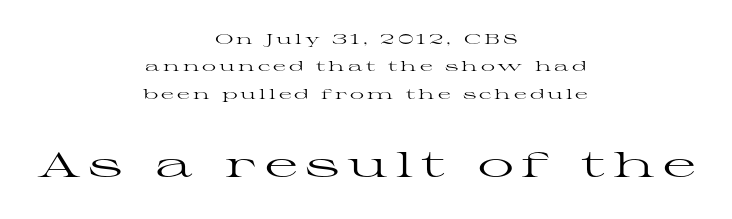
The image shows 36 px regular-weight, wide serif type, upright; set centered, loose line spacing (1.96x), unusually wide letter spacing (+0.22 em), not underlined; the second (bottom) block is 2.57x larger; high stroke contrast and a medium x-height.
